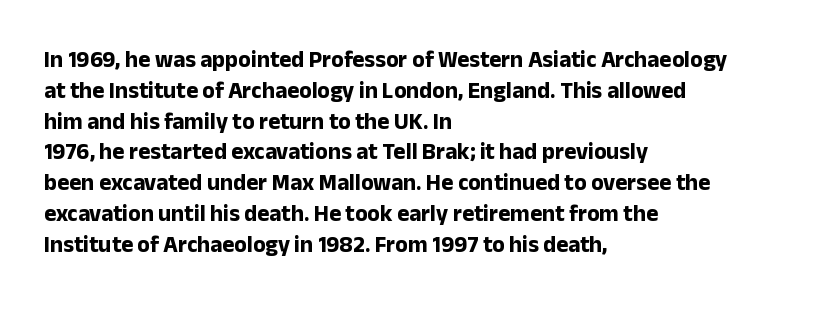
The image shows 23 px bold type, upright; set left-aligned, normal line spacing (1.34x), normal letter spacing, not underlined.
